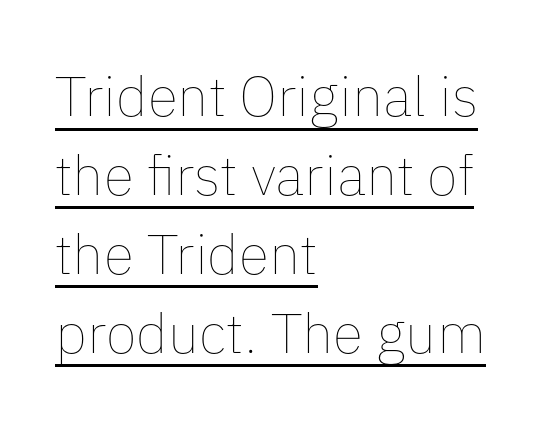
The image shows 56 px thin type, upright; set left-aligned, normal line spacing (1.41x), normal letter spacing, underlined; low stroke contrast and a medium x-height.
